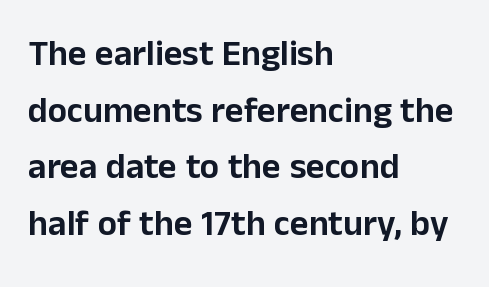
Q: Is the text italic (slanted)? A: No, it is upright.
Q: Is the typeface a serif or a sans-serif typeface? A: Sans-serif.
Q: Is the text underlined? A: No.
Q: How is the paragraph aligned? A: Left-aligned.
Q: Is the spacing between letters normal or unusually wide? A: Normal.
Q: Is the spacing between lines tight, normal or loose? A: Normal.
Q: Width (condensed, normal, or wide)? A: Normal.
Q: Stroke contrast? A: Low.
Q: x-height? A: Medium.
Q: Monospaced? A: No.
